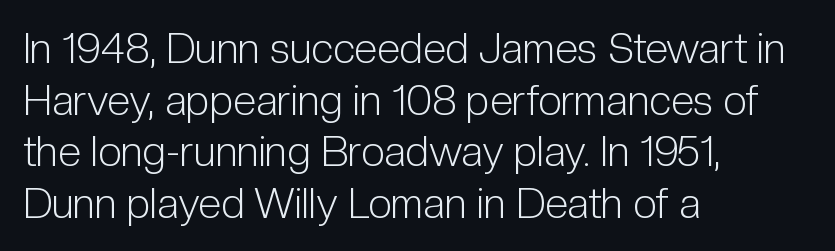
Where is the straight margin? On the left. Letters rest on an invisible, unmarked baseline. Serifs: no, the terminals of the letterforms are clean. The font sits on the lighter half of the weight spectrum, regular included. Vertical strokes here are truly vertical. Between one letter and the next there's only the usual sliver of space.
